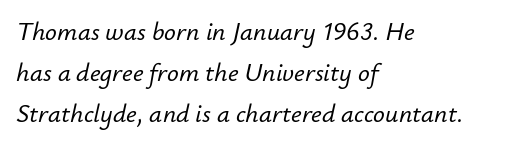
{"italic": "yes", "lean": "right", "slant_degrees": 12, "underline": "no", "align": "left", "line_spacing": "normal", "line_spacing_ratio": 1.57, "letter_spacing": "normal", "letter_spacing_em": 0.0, "glyph_px": 26}
